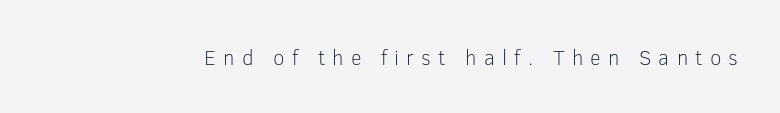
No heavy texture on the line: the type isn't bold. Underlining? Definitely not there. You can tell it's not italic because the verticals are truly vertical. Look at the tracking — it's clearly loosened, letters drifting apart.
